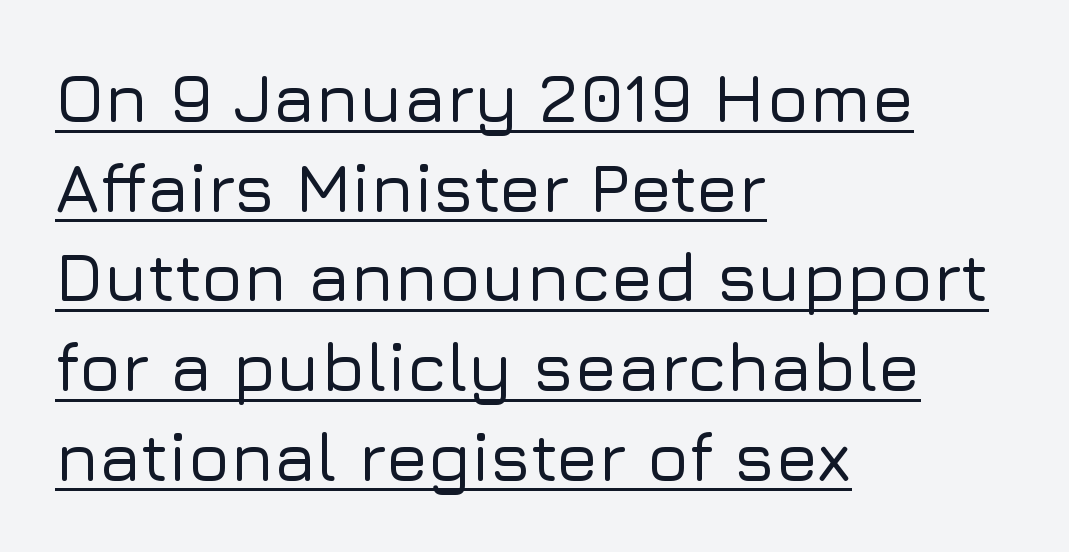
The image shows 69 px sans-serif type, upright; set left-aligned, normal line spacing (1.3x), normal letter spacing, underlined; low stroke contrast and a medium x-height.
